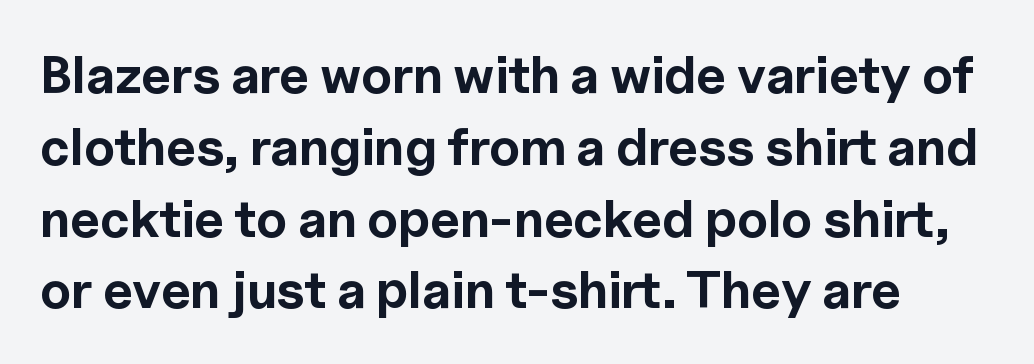
The image shows 52 px bold sans-serif type, upright; set normal line spacing (1.38x), normal letter spacing, not underlined; a medium x-height.
